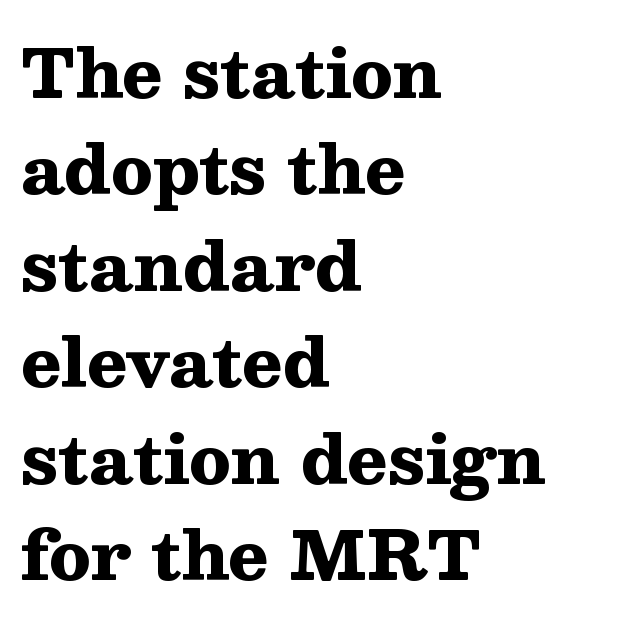
The glyphs have the mass of a bold cut. Alignment: flush left. A roman cut, with each character standing at attention. In terms of letterform style, serifs are clearly present. Words float on clear page, feet unadorned.
